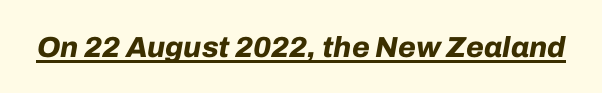
Characters are canted at an angle relative to the baseline's perpendicular. Letter spacing: default. Heft: maximum for text — a bold. Spacing verdict: proportional, widths tailored to each character.
